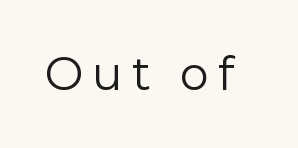
No letter is thick-stroked: the sample isn't bold. The string is rendered with underlining switched off. When letters stand straight like this, we call the style roman or upright. No feet cap the strokes, marking this as sans-serif type.
